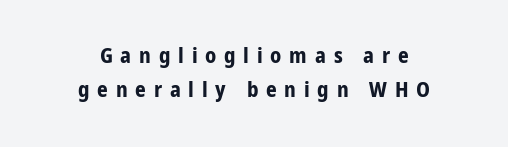
{"italic": "no", "bold": "yes", "underline": "no", "align": "center", "line_spacing": "normal", "line_spacing_ratio": 1.62, "letter_spacing": "wide", "letter_spacing_em": 0.37, "glyph_px": 21}
